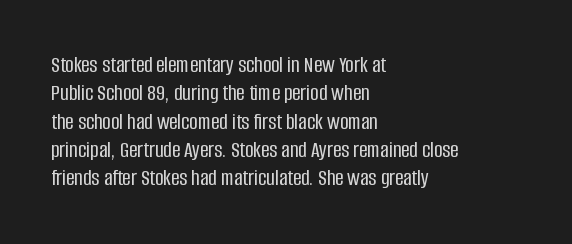
Q: Is the text italic (slanted)? A: No, it is upright.
Q: Is the text underlined? A: No.
Q: How is the paragraph aligned? A: Left-aligned.
Q: Is the spacing between letters normal or unusually wide? A: Normal.
